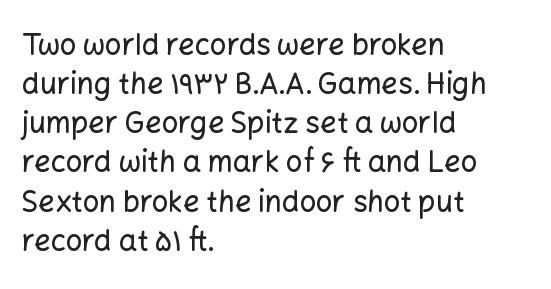
Q: Is the text italic (slanted)? A: No, it is upright.
Q: Is the typeface a serif or a sans-serif typeface? A: Sans-serif.
Q: Is the text underlined? A: No.
Q: How is the paragraph aligned? A: Left-aligned.
Q: Is the spacing between letters normal or unusually wide? A: Normal.
Q: Is the spacing between lines tight, normal or loose? A: Normal.
Q: Width (condensed, normal, or wide)? A: Normal.
Q: Stroke contrast? A: Low.
Q: x-height? A: Medium.
Q: Monospaced? A: No.
